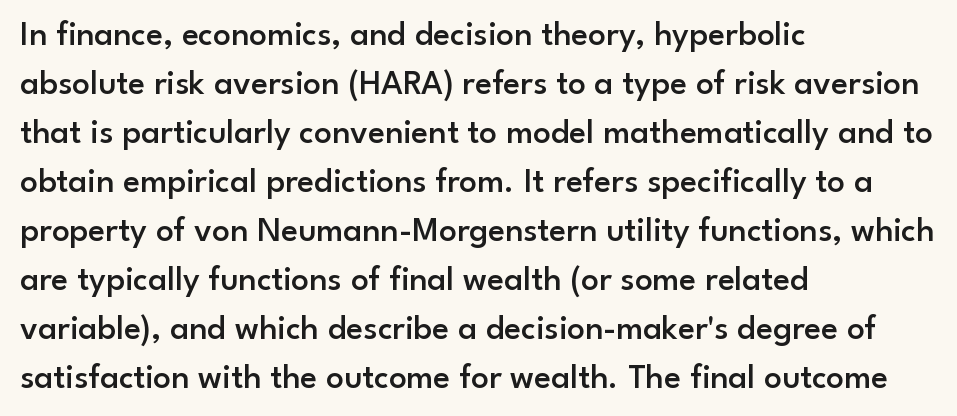
Alignment: flush left. Check under the words: just untouched page. Line spacing here is normal. A typesetter would call this proportional, since set widths differ per character.
